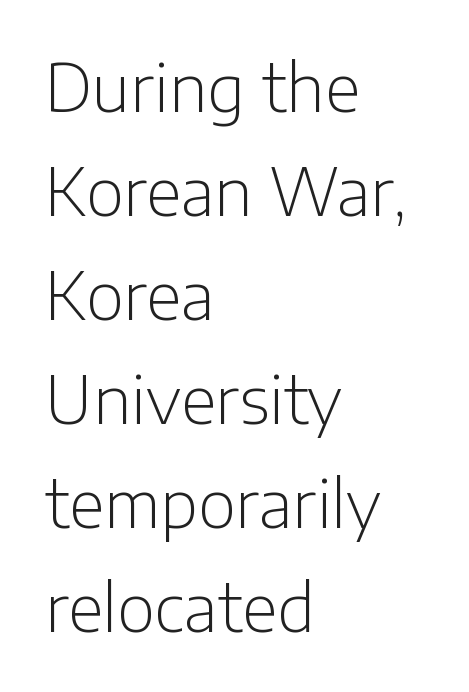
Q: Is the text bold? A: No.
Q: Is the text italic (slanted)? A: No, it is upright.
Q: Is the typeface a serif or a sans-serif typeface? A: Sans-serif.
Q: Is the text underlined? A: No.
Q: How is the paragraph aligned? A: Left-aligned.
Q: Is the spacing between letters normal or unusually wide? A: Normal.
Q: Is the spacing between lines tight, normal or loose? A: Normal.
Q: Width (condensed, normal, or wide)? A: Normal.
Q: Stroke contrast? A: Low.
Q: x-height? A: Medium.
Q: Monospaced? A: No.
